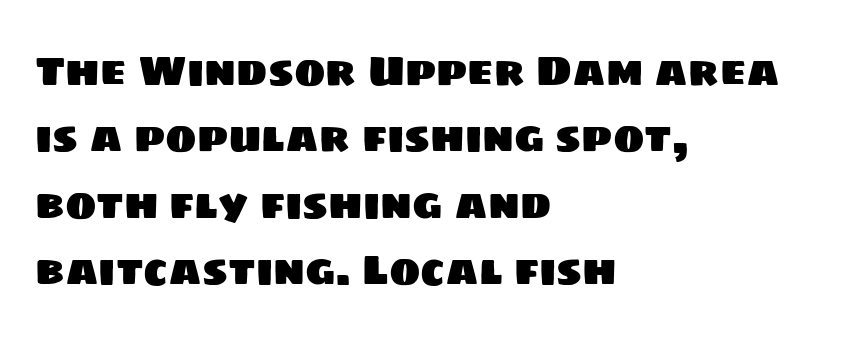
Q: Is the typeface a serif or a sans-serif typeface? A: Sans-serif.
Q: Is the text underlined? A: No.
Q: How is the paragraph aligned? A: Left-aligned.
Q: Is the spacing between letters normal or unusually wide? A: Normal.
Q: Is the spacing between lines tight, normal or loose? A: Normal.
Q: Width (condensed, normal, or wide)? A: Normal.
Q: Stroke contrast? A: Low.
Q: x-height? A: Large.
Q: Monospaced? A: No.
